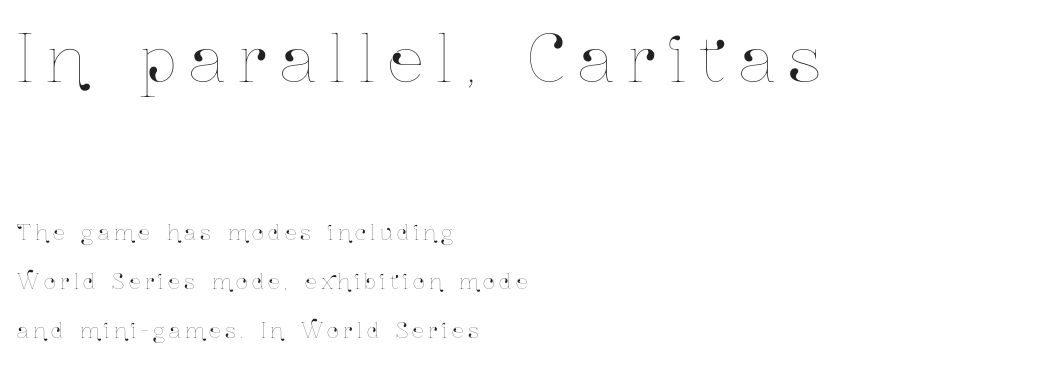
Words float on clear page, feet unadorned. The first block has been scaled up relative to the second. These lines stack with their left ends in a neat column. The face used here is rendered with a markedly widened letterfit. Character widths vary here, with narrow letters taking less room than wide ones.
